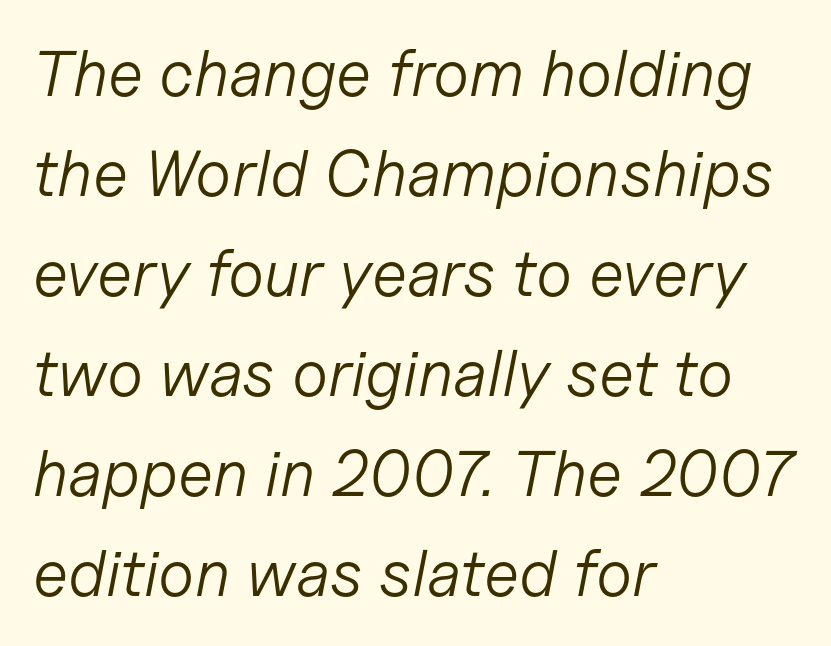
Q: Is the text bold? A: No.
Q: Is the text italic (slanted)? A: Yes, it leans right by about 11 degrees.
Q: Is the text underlined? A: No.
Q: How is the paragraph aligned? A: Left-aligned.
Q: Is the spacing between letters normal or unusually wide? A: Normal.
Q: Is the spacing between lines tight, normal or loose? A: Normal.
Q: Width (condensed, normal, or wide)? A: Normal.
Q: Stroke contrast? A: Low.
Q: x-height? A: Medium.
Q: Monospaced? A: No.
